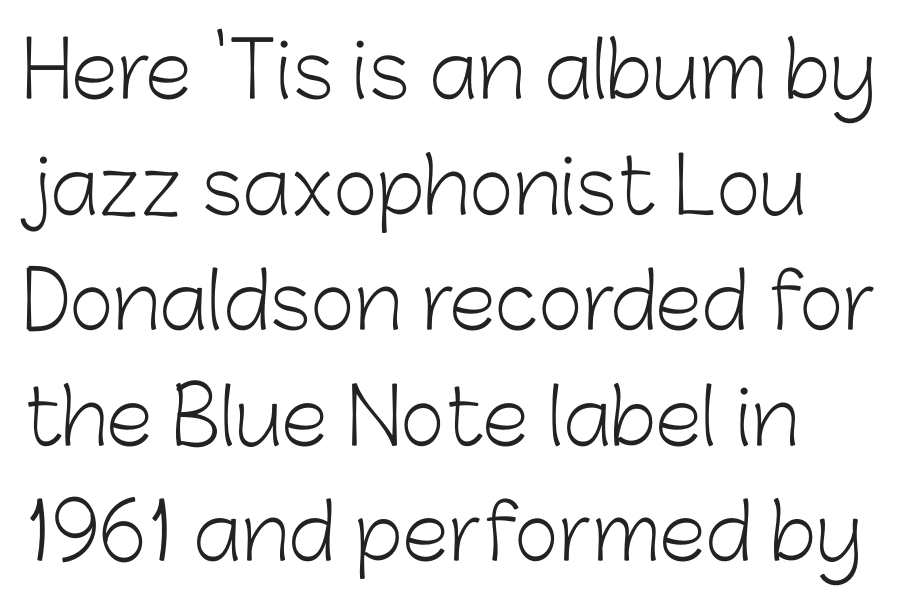
Q: Is the text bold? A: No.
Q: Is the text italic (slanted)? A: No, it is upright.
Q: Is the typeface a serif or a sans-serif typeface? A: Sans-serif.
Q: Is the text underlined? A: No.
Q: Is the spacing between letters normal or unusually wide? A: Normal.
Q: Is the spacing between lines tight, normal or loose? A: Normal.
Q: Width (condensed, normal, or wide)? A: Normal.
Q: Stroke contrast? A: Low.
Q: x-height? A: Medium.
Q: Monospaced? A: No.
